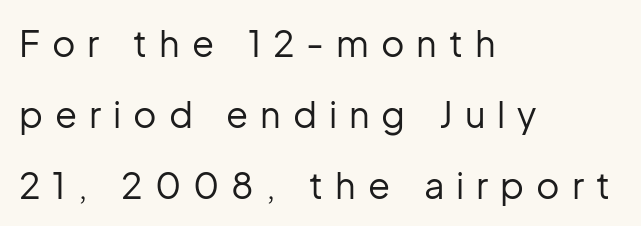
The image shows 36 px regular-weight sans-serif type, upright; set left-aligned, loose line spacing (1.97x), unusually wide letter spacing (+0.33 em), not underlined; low stroke contrast and a medium x-height.
